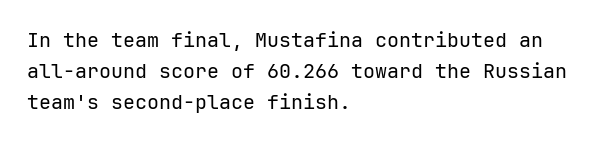
Q: Is the text bold? A: No.
Q: Is the text italic (slanted)? A: No, it is upright.
Q: Is the text underlined? A: No.
Q: How is the paragraph aligned? A: Left-aligned.
Q: Is the spacing between letters normal or unusually wide? A: Normal.
Q: Is the spacing between lines tight, normal or loose? A: Normal.
